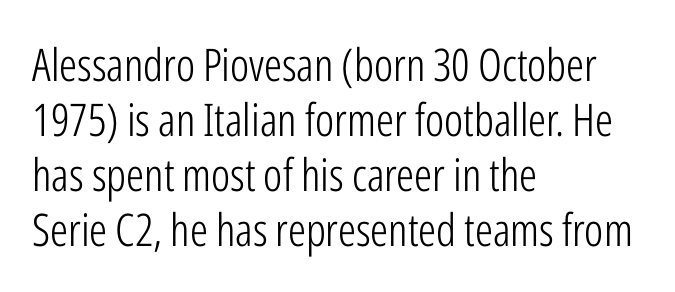
The passage is arranged the way most books set body copy — flush left. The lettering stays uniformly vertical, giving the passage a roman look. Each word holds together tightly as a unit, with standard inter-letter gaps. What kind of face is this? One without serifs — a sans. The typeface has the unassuming heft of standard copy or less. A bare baseline throughout the passage.
